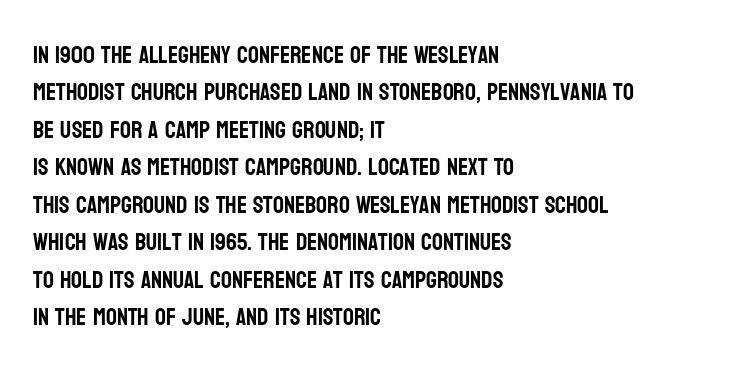
{"italic": "no", "underline": "no", "align": "left", "line_spacing": "normal", "line_spacing_ratio": 1.56, "letter_spacing": "normal", "letter_spacing_em": 0.0, "glyph_px": 24}
